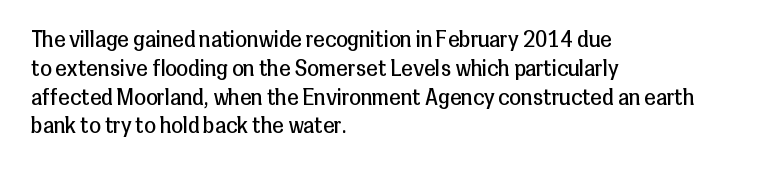
{"italic": "no", "bold": "no", "underline": "no", "align": "left", "line_spacing": "normal", "line_spacing_ratio": 1.37, "letter_spacing": "normal", "letter_spacing_em": 0.0, "glyph_px": 21}
